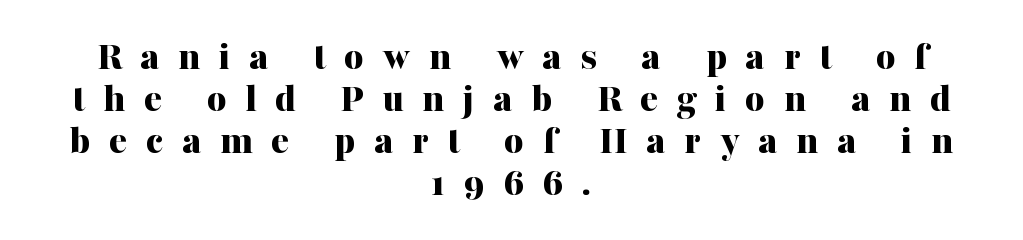
Q: Is the text bold? A: Yes.
Q: Is the text italic (slanted)? A: No, it is upright.
Q: Is the typeface a serif or a sans-serif typeface? A: Serif.
Q: Is the text underlined? A: No.
Q: How is the paragraph aligned? A: Centered.
Q: Is the spacing between letters normal or unusually wide? A: Unusually wide.
Q: Is the spacing between lines tight, normal or loose? A: Tight.
Q: Width (condensed, normal, or wide)? A: Normal.
Q: Stroke contrast? A: Medium.
Q: x-height? A: Medium.
Q: Monospaced? A: No.
